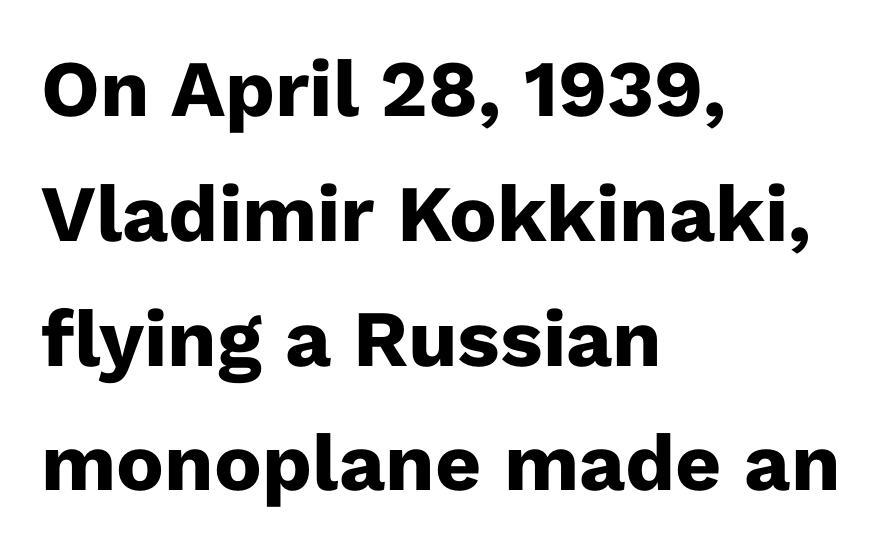
The image shows 80 px heavy sans-serif type, upright; set left-aligned, normal line spacing (1.56x), normal letter spacing, not underlined; low stroke contrast and a medium x-height.
